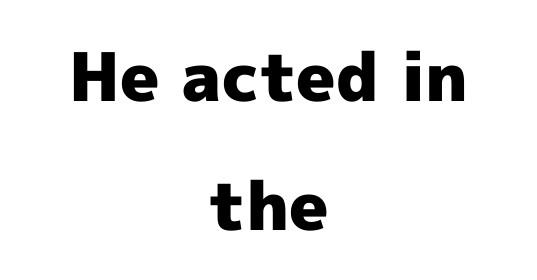
{"serif": "no", "italic": "no", "bold": "yes", "weight": "heavy", "width": "normal", "x_height": "medium", "monospaced": "no", "underline": "no", "align": "center", "line_spacing": "loose", "line_spacing_ratio": 1.92, "letter_spacing": "normal", "letter_spacing_em": 0.0, "glyph_px": 67}
